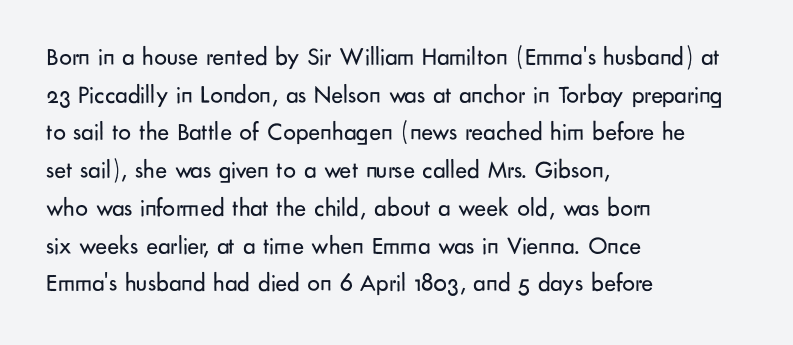
{"italic": "no", "bold": "no", "underline": "no", "align": "left", "line_spacing": "normal", "line_spacing_ratio": 1.51, "letter_spacing": "normal", "letter_spacing_em": 0.0, "glyph_px": 25}
